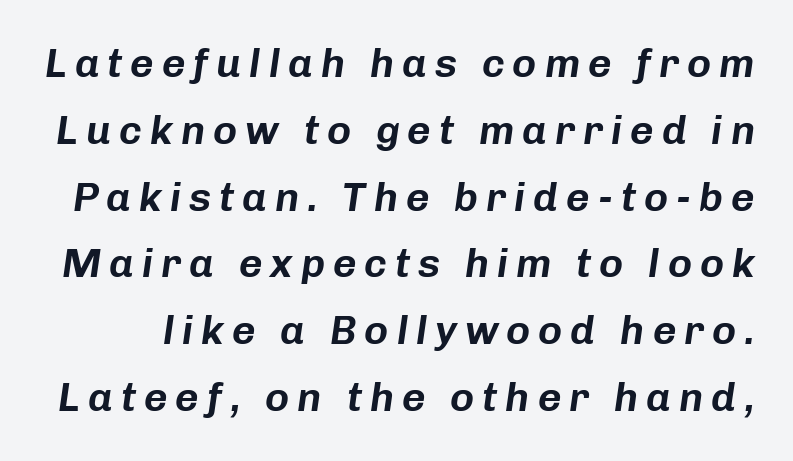
Students, observe: this is what conventionally led text looks like. This sample has the flowing, uneven cadence of proportional lettering. Is the type slanted? Yes — the strokes lean at a clear angle. The space directly below the letters is spotless.
